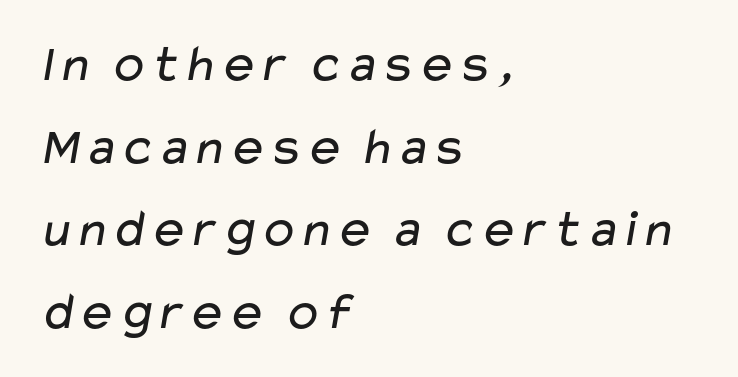
{"serif": "no", "bold": "no", "weight": "regular", "width": "wide", "stroke_contrast": "low", "x_height": "medium", "monospaced": "no", "underline": "no", "align": "left", "line_spacing": "normal", "line_spacing_ratio": 1.56, "letter_spacing": "normal", "letter_spacing_em": 0.0, "glyph_px": 53}
